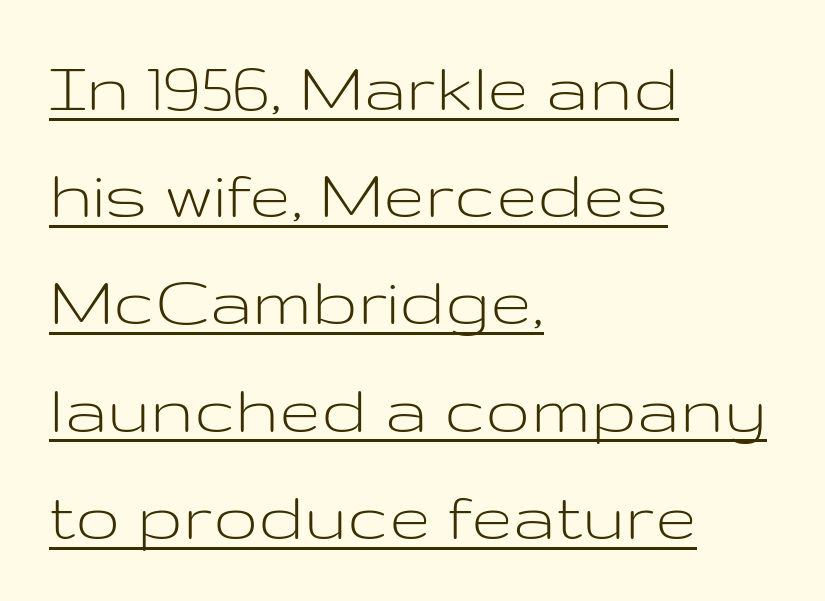
The image shows 75 px light, wide sans-serif type, upright; set left-aligned, normal line spacing (1.43x), normal letter spacing, underlined; low stroke contrast and a medium x-height.
